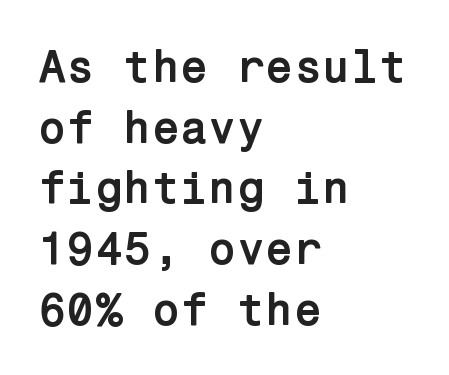
The image shows 46 px semibold sans-serif type, upright; set left-aligned, normal line spacing (1.32x), normal letter spacing, not underlined; low stroke contrast and a medium x-height.
